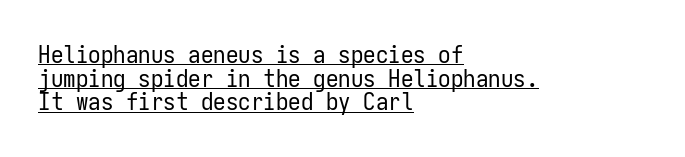
Ink coverage per letter is moderate at most. Short and long lines alike share a common starting point at left. This block would grow much taller if given ordinary leading; it's compressed now. A typesetter would call this zero additional tracking.
